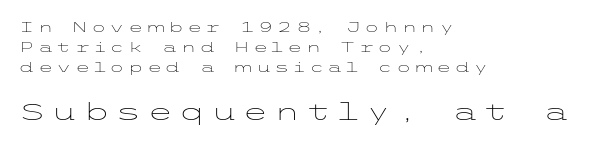
Is there any slant? The stems are plumb. A typesetter would call this leading conventional body-copy spacing. Visually, the bottom section dominates because its glyphs are scaled up. Horizontally, the lines are justified to the leading edge only.
